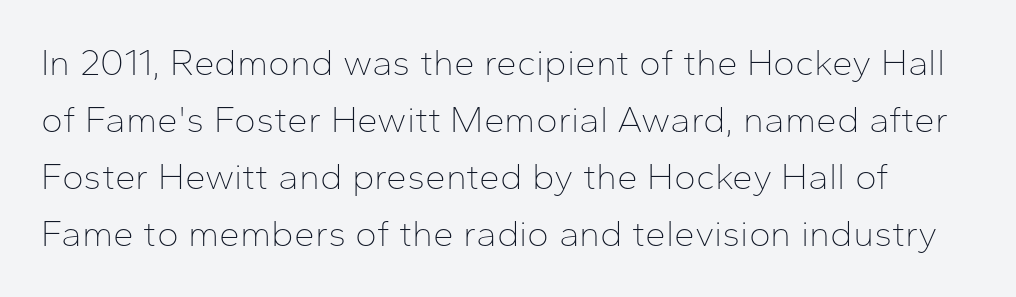
The line texture is even and compact thanks to regular tracking. The typeface has the unassuming heft of standard copy or less. Ascenders rise straight up at ninety degrees. Lines of text with bare space underneath. Proportional: the letters do not fall into vertical columns.
